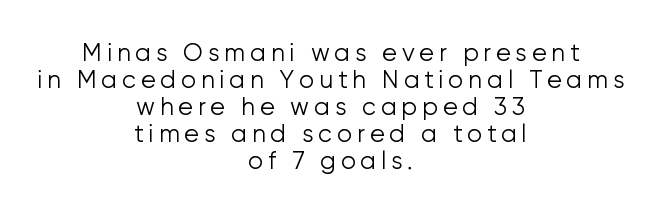
Caption: face not bold, strokes unweighted. Neither beginnings nor endings align; midpoints do. Decoration check: the copy has no underline. Glyph-to-glyph distance is far greater than everyday printed text. The letters stand upright; this is a roman face.
